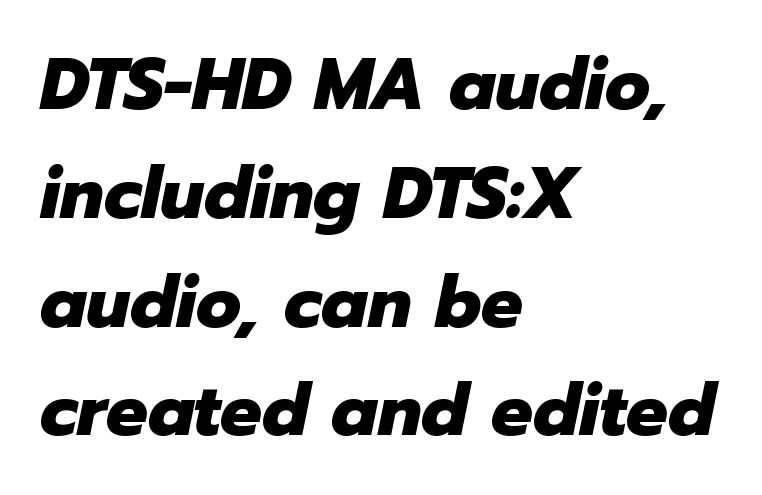
Q: Is the text bold? A: Yes.
Q: Is the text italic (slanted)? A: Yes, it leans right by about 12 degrees.
Q: Is the text underlined? A: No.
Q: How is the paragraph aligned? A: Left-aligned.
Q: Is the spacing between letters normal or unusually wide? A: Normal.
Q: Is the spacing between lines tight, normal or loose? A: Normal.
Q: Width (condensed, normal, or wide)? A: Normal.
Q: Stroke contrast? A: Low.
Q: x-height? A: Medium.
Q: Monospaced? A: No.
